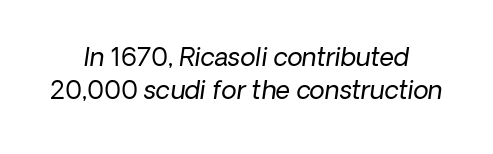
{"italic": "yes", "lean": "right", "slant_degrees": 8, "bold": "no", "underline": "no", "align": "center", "line_spacing": "normal", "line_spacing_ratio": 1.34, "letter_spacing": "normal", "letter_spacing_em": 0.0, "glyph_px": 25}
